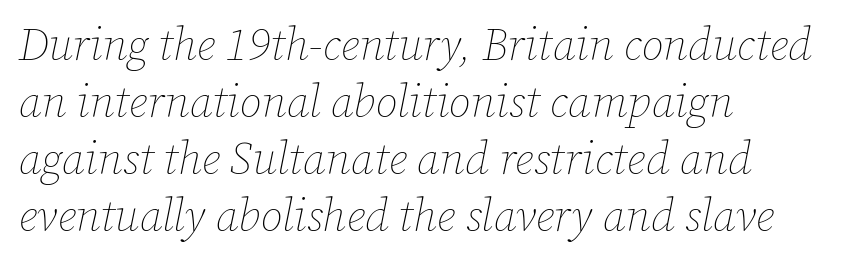
The image shows 45 px thin type, italic (leaning right); set left-aligned, normal line spacing (1.27x), normal letter spacing, not underlined; low stroke contrast and a medium x-height.
